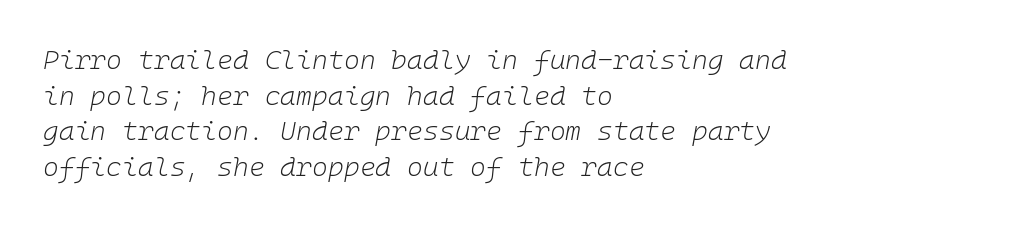
The image shows 27 px text type, italic (leaning right); set left-aligned, normal line spacing (1.32x), normal letter spacing, not underlined.
